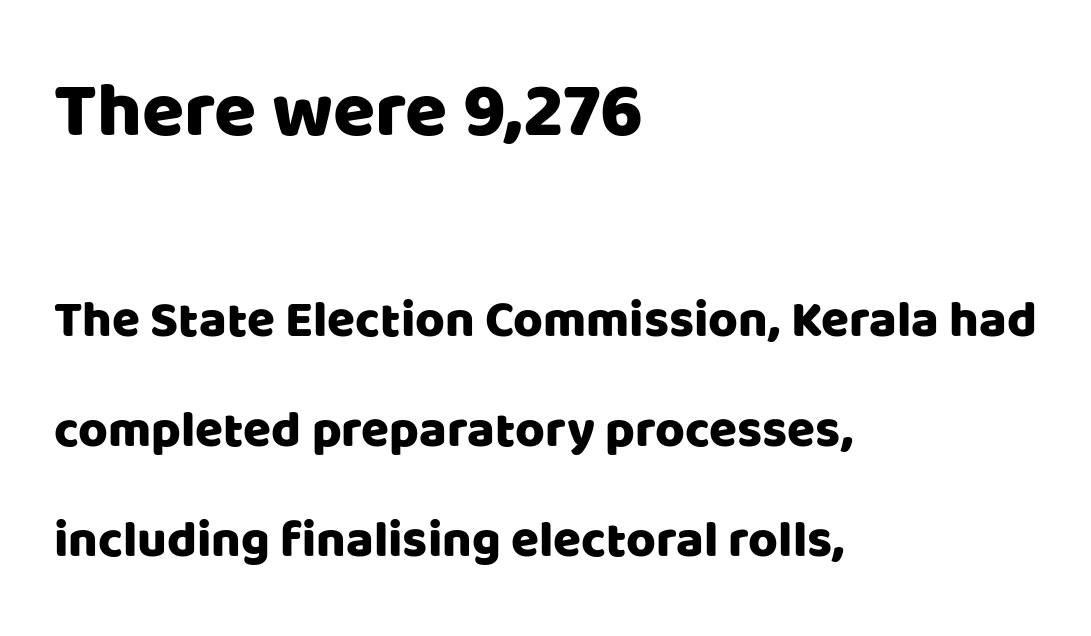
{"serif": "no", "italic": "no", "width": "normal", "stroke_contrast": "low", "x_height": "large", "monospaced": "no", "underline": "no", "align": "left", "line_spacing": "loose", "line_spacing_ratio": 2.16, "letter_spacing": "normal", "letter_spacing_em": 0.0, "larger_block": "first", "size_ratio": 1.51, "glyph_px": 77}
